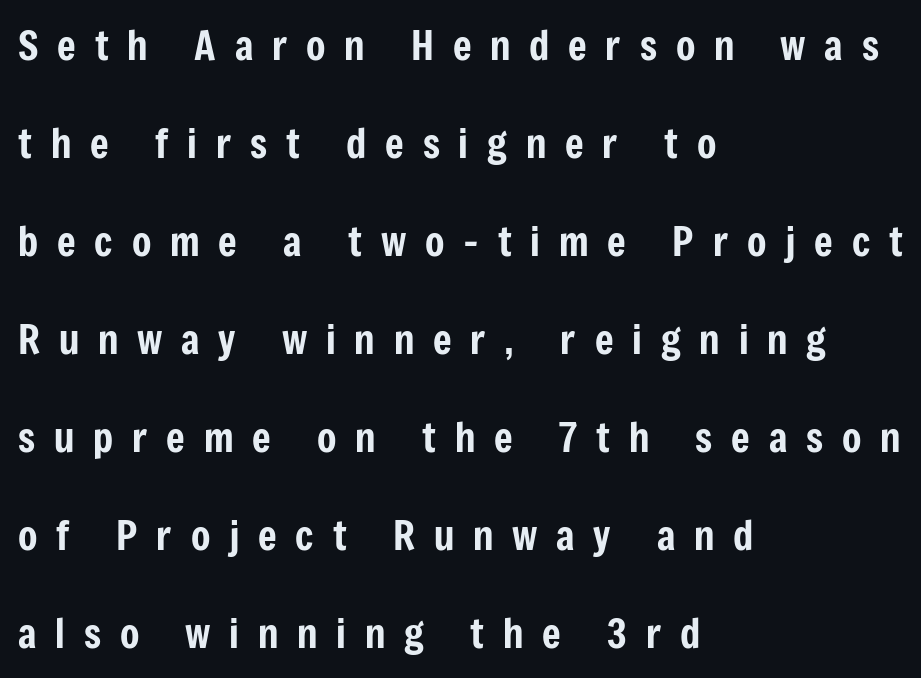
Q: Is the text italic (slanted)? A: No, it is upright.
Q: Is the typeface a serif or a sans-serif typeface? A: Sans-serif.
Q: Is the text underlined? A: No.
Q: How is the paragraph aligned? A: Left-aligned.
Q: Is the spacing between letters normal or unusually wide? A: Unusually wide.
Q: Is the spacing between lines tight, normal or loose? A: Loose.
Q: Width (condensed, normal, or wide)? A: Condensed.
Q: Stroke contrast? A: Low.
Q: x-height? A: Medium.
Q: Monospaced? A: No.
